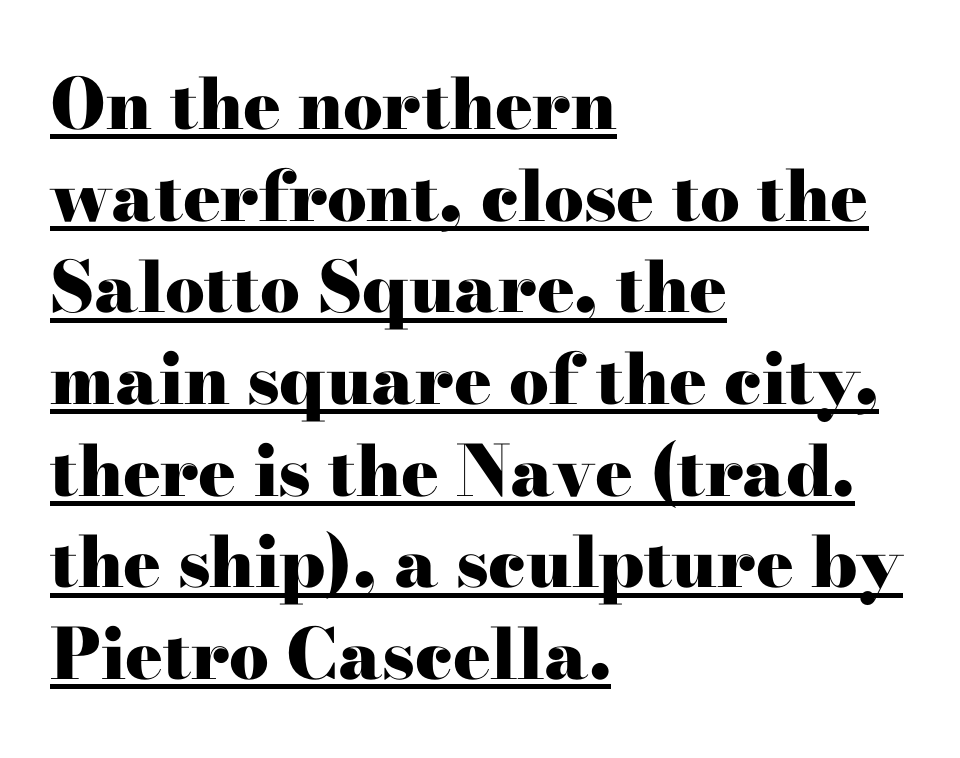
Q: Is the text bold? A: Yes.
Q: Is the text italic (slanted)? A: No, it is upright.
Q: Is the typeface a serif or a sans-serif typeface? A: Serif.
Q: Is the text underlined? A: Yes.
Q: How is the paragraph aligned? A: Left-aligned.
Q: Is the spacing between letters normal or unusually wide? A: Normal.
Q: Is the spacing between lines tight, normal or loose? A: Normal.
Q: Width (condensed, normal, or wide)? A: Wide.
Q: Stroke contrast? A: High.
Q: x-height? A: Small.
Q: Monospaced? A: No.
